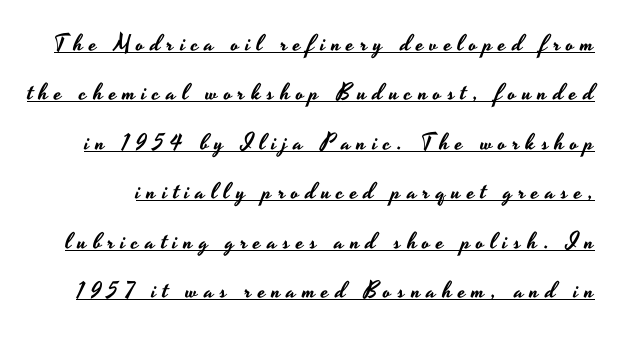
Q: Is the text italic (slanted)? A: Yes.
Q: Is the text underlined? A: Yes.
Q: Is the spacing between letters normal or unusually wide? A: Unusually wide.
Q: Is the spacing between lines tight, normal or loose? A: Loose.
